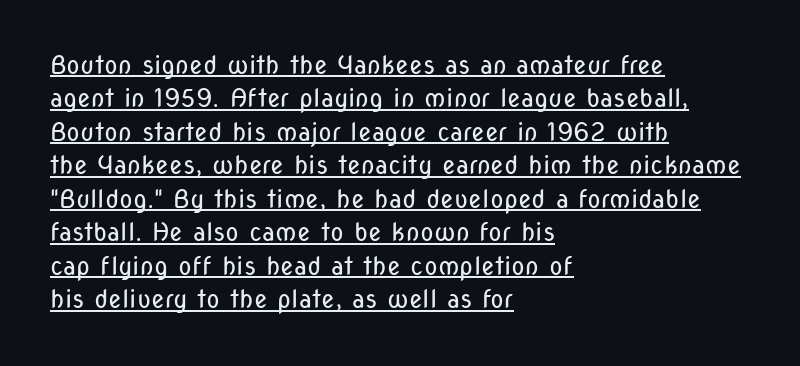
{"italic": "no", "bold": "no", "underline": "yes", "align": "left", "line_spacing": "normal", "line_spacing_ratio": 1.34, "letter_spacing": "normal", "letter_spacing_em": 0.0, "glyph_px": 25}
